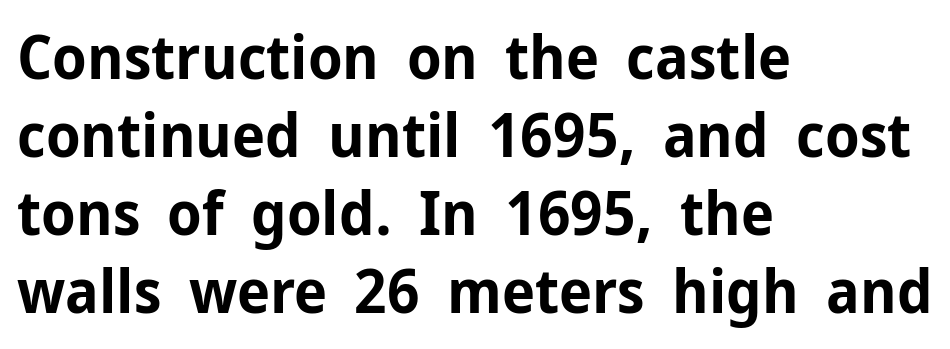
Q: Is the text bold? A: Yes.
Q: Is the text italic (slanted)? A: No, it is upright.
Q: Is the typeface a serif or a sans-serif typeface? A: Sans-serif.
Q: Is the text underlined? A: No.
Q: How is the paragraph aligned? A: Left-aligned.
Q: Is the spacing between letters normal or unusually wide? A: Normal.
Q: Is the spacing between lines tight, normal or loose? A: Normal.
Q: Width (condensed, normal, or wide)? A: Normal.
Q: Stroke contrast? A: Low.
Q: x-height? A: Medium.
Q: Monospaced? A: No.
